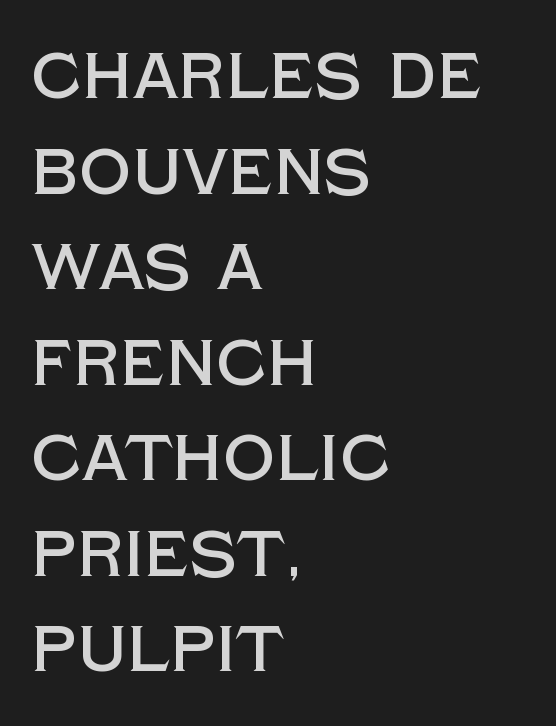
The space beneath each line is pristine and unruled. The designer left line spacing at the default. Look at the tracking — it's just the regular setting, nothing added. Does the copy run flush right? No — it runs flush left. The designer went with a sans here, leaving each stem footless. Do the characters align in a grid? No, the font is proportional.
